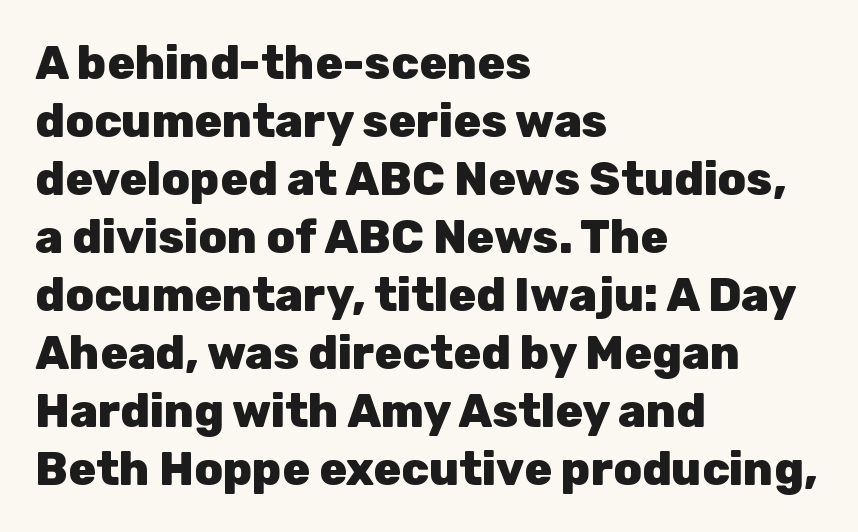
Q: Is the text bold? A: Yes.
Q: Is the text italic (slanted)? A: No, it is upright.
Q: Is the typeface a serif or a sans-serif typeface? A: Sans-serif.
Q: Is the text underlined? A: No.
Q: How is the paragraph aligned? A: Left-aligned.
Q: Is the spacing between letters normal or unusually wide? A: Normal.
Q: Is the spacing between lines tight, normal or loose? A: Normal.
Q: Width (condensed, normal, or wide)? A: Normal.
Q: Stroke contrast? A: Low.
Q: x-height? A: Medium.
Q: Monospaced? A: No.
